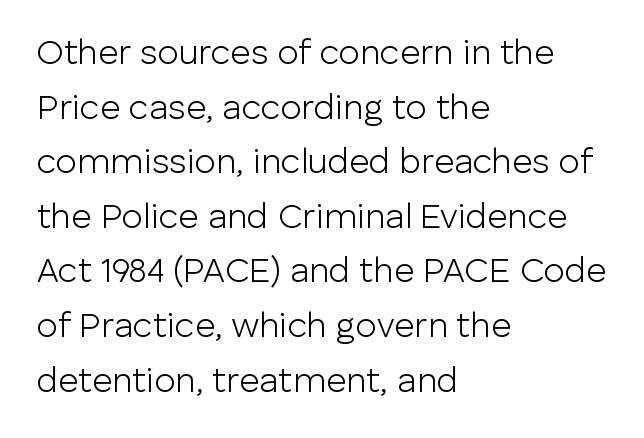
Style check: upright. Grotesque or geometric, the face here clearly has no serifs. Reading down the block, your eye returns to a fixed left position each line. The space between consecutive lines is moderate. Tracking value appears to be zero — textbook default spacing. Check the space under the baseline: it is left empty.
